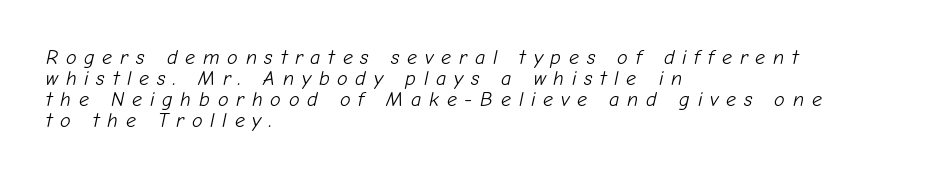
{"italic": "yes", "lean": "right", "slant_degrees": 12, "bold": "no", "underline": "no", "align": "left", "line_spacing": "tight", "line_spacing_ratio": 1.05, "letter_spacing": "wide", "letter_spacing_em": 0.39, "glyph_px": 20}
